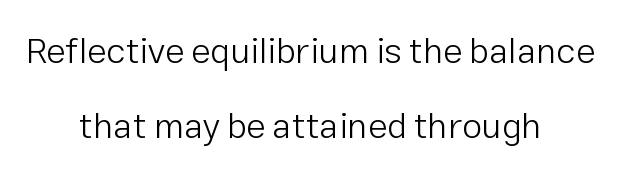
{"serif": "no", "italic": "no", "bold": "no", "weight": "light", "width": "normal", "stroke_contrast": "low", "x_height": "medium", "monospaced": "no", "underline": "no", "align": "center", "line_spacing": "loose", "line_spacing_ratio": 2.08, "letter_spacing": "normal", "letter_spacing_em": 0.0, "glyph_px": 36}
